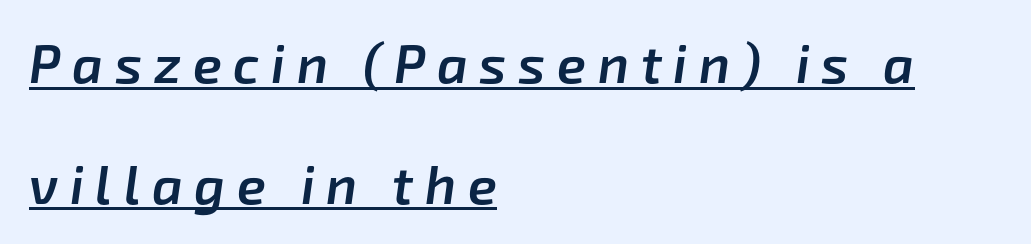
The image shows 53 px semibold type, italic (leaning right); set left-aligned, loose line spacing (2.28x), unusually wide letter spacing (+0.22 em), underlined; low stroke contrast and a medium x-height.
